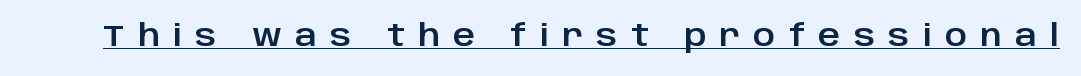
The image shows 30 px sans-serif type, upright; set unusually wide letter spacing (+0.44 em), underlined; low stroke contrast and a large x-height.
